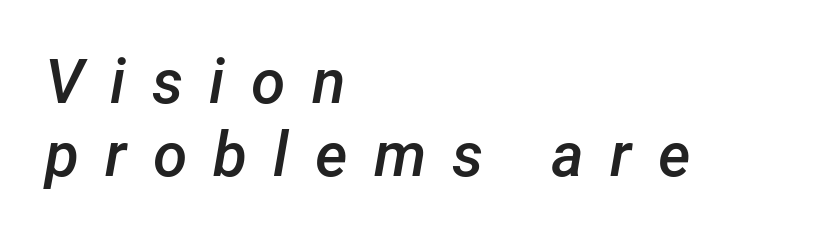
Q: Is the text bold? A: Semi-bold.
Q: Is the text italic (slanted)? A: Yes, it leans right by about 12 degrees.
Q: Is the text underlined? A: No.
Q: How is the paragraph aligned? A: Left-aligned.
Q: Is the spacing between letters normal or unusually wide? A: Unusually wide.
Q: Width (condensed, normal, or wide)? A: Normal.
Q: Stroke contrast? A: Low.
Q: x-height? A: Medium.
Q: Monospaced? A: No.
